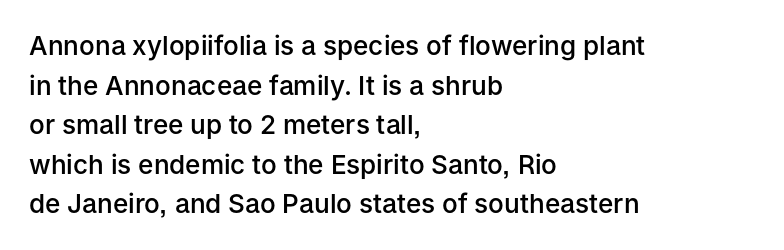
If you measured baseline to baseline, you'd find a middling distance. The typesetting leans somewhat heavy: a semibold. Which margin do the lines hug? The left one — the right edge is uneven. The font's upright variant was chosen for this text.
